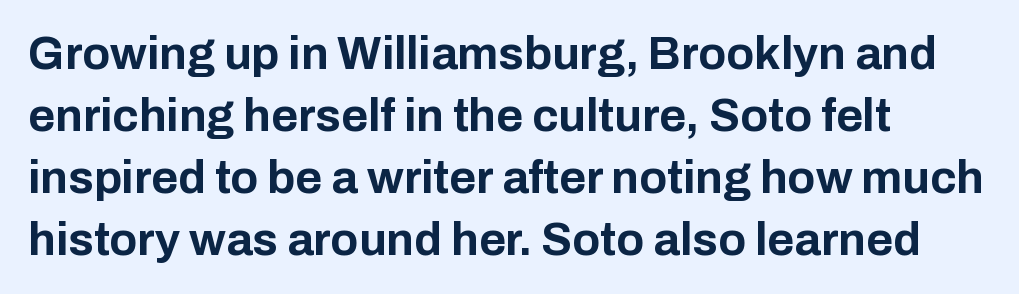
Q: Is the text bold? A: Yes.
Q: Is the text italic (slanted)? A: No, it is upright.
Q: Is the typeface a serif or a sans-serif typeface? A: Sans-serif.
Q: Is the text underlined? A: No.
Q: How is the paragraph aligned? A: Left-aligned.
Q: Is the spacing between letters normal or unusually wide? A: Normal.
Q: Is the spacing between lines tight, normal or loose? A: Normal.
Q: Width (condensed, normal, or wide)? A: Normal.
Q: Stroke contrast? A: Low.
Q: x-height? A: Medium.
Q: Monospaced? A: No.
